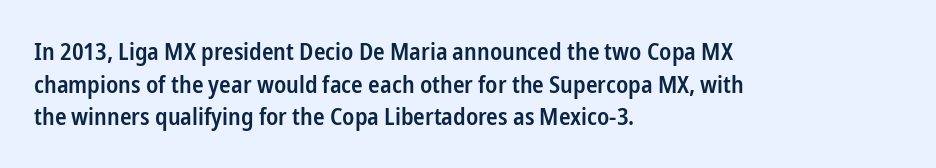
Q: Is the text bold? A: Semi-bold.
Q: Is the text italic (slanted)? A: No, it is upright.
Q: Is the text underlined? A: No.
Q: How is the paragraph aligned? A: Left-aligned.
Q: Is the spacing between letters normal or unusually wide? A: Normal.
Q: Is the spacing between lines tight, normal or loose? A: Normal.
